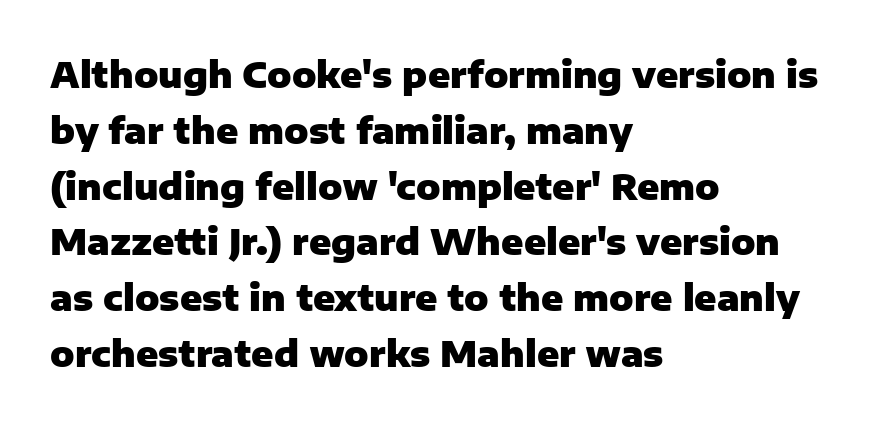
{"serif": "no", "italic": "no", "bold": "yes", "weight": "heavy", "width": "normal", "stroke_contrast": "low", "x_height": "medium", "monospaced": "no", "underline": "no", "align": "left", "line_spacing": "normal", "line_spacing_ratio": 1.55, "letter_spacing": "normal", "letter_spacing_em": 0.0, "glyph_px": 36}
